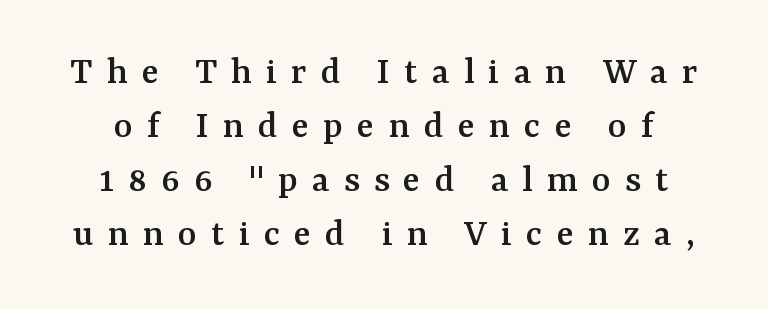
{"serif": "yes", "italic": "no", "width": "normal", "stroke_contrast": "medium", "x_height": "medium", "monospaced": "no", "underline": "no", "line_spacing": "normal", "line_spacing_ratio": 1.35, "letter_spacing": "wide", "letter_spacing_em": 0.35, "glyph_px": 40}
